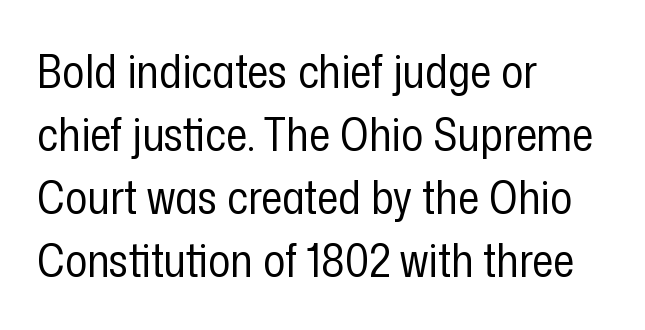
Q: Is the text bold? A: No.
Q: Is the text italic (slanted)? A: No, it is upright.
Q: Is the typeface a serif or a sans-serif typeface? A: Sans-serif.
Q: Is the text underlined? A: No.
Q: How is the paragraph aligned? A: Left-aligned.
Q: Is the spacing between letters normal or unusually wide? A: Normal.
Q: Is the spacing between lines tight, normal or loose? A: Normal.
Q: Width (condensed, normal, or wide)? A: Condensed.
Q: Stroke contrast? A: Low.
Q: x-height? A: Medium.
Q: Monospaced? A: No.
